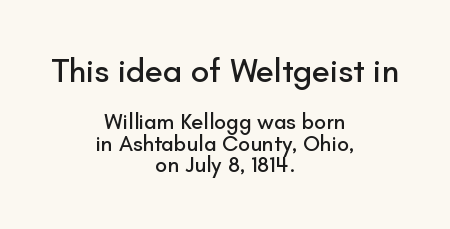
{"serif": "no", "italic": "no", "width": "normal", "stroke_contrast": "low", "x_height": "small", "monospaced": "no", "underline": "no", "align": "center", "line_spacing": "tight", "line_spacing_ratio": 0.97, "letter_spacing": "normal", "letter_spacing_em": 0.0, "larger_block": "first", "size_ratio": 1.5, "glyph_px": 33}
